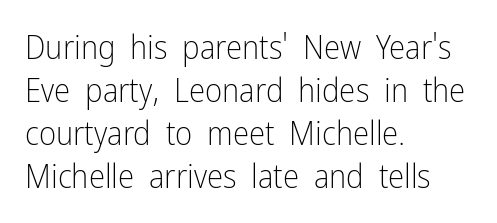
{"serif": "no", "italic": "no", "bold": "no", "weight": "light", "width": "condensed", "stroke_contrast": "low", "x_height": "medium", "monospaced": "no", "underline": "no", "align": "left", "line_spacing": "normal", "line_spacing_ratio": 1.3, "letter_spacing": "normal", "letter_spacing_em": 0.0, "glyph_px": 33}
